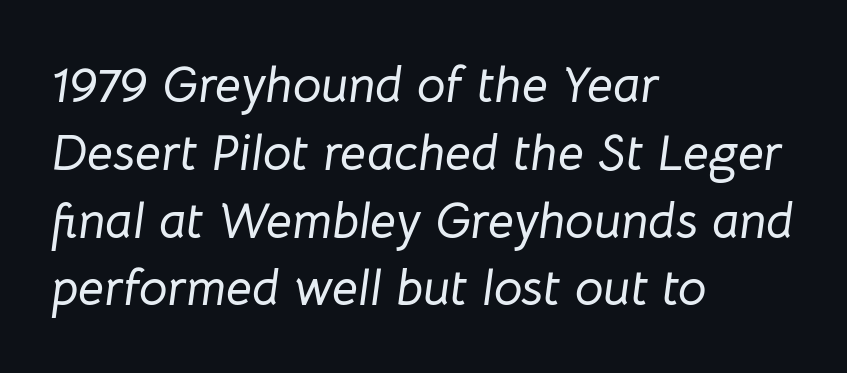
The line-height multiplier appears to be the usual default. No word sits above an underline. Caption: standard tracking, unaltered. The rendering applies a slant to the glyphs. If you drew a ruler down the left edge, every line would touch it.
